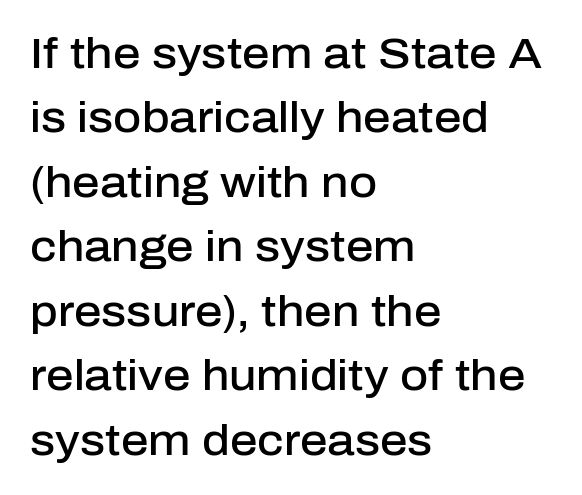
{"serif": "no", "italic": "no", "bold": "semi", "weight": "semibold", "width": "normal", "stroke_contrast": "low", "x_height": "medium", "monospaced": "no", "underline": "no", "align": "left", "line_spacing": "normal", "line_spacing_ratio": 1.5, "letter_spacing": "normal", "letter_spacing_em": 0.0, "glyph_px": 43}
